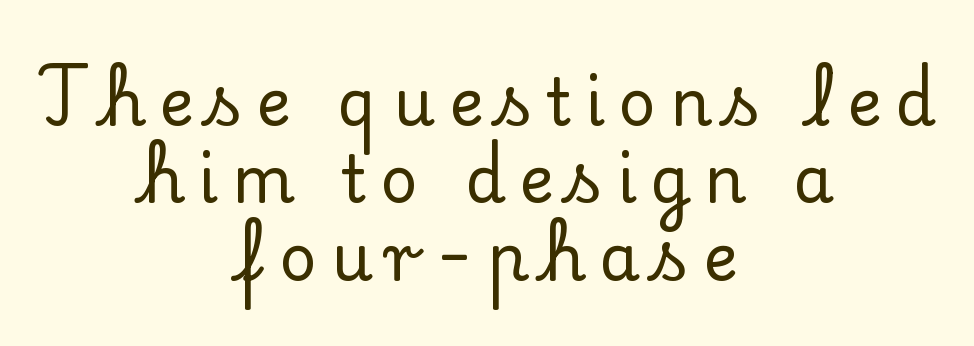
If you drew a line through each stem, it would be perfectly vertical. This rendering uses center alignment, leaving both contours irregular but symmetric. Loose tracking; the words dissolve into strings of separated letters. These lines are rendered in a variable-pitch font. A bare baseline throughout the passage.
